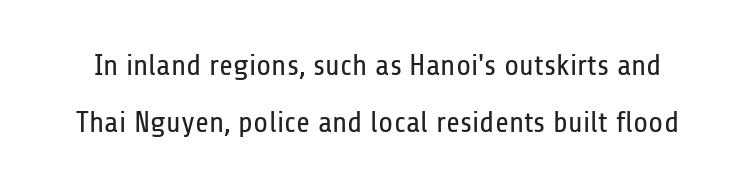
The image shows 30 px regular-weight, condensed sans-serif type, upright; set loose line spacing (1.91x), normal letter spacing, not underlined; low stroke contrast and a medium x-height.
